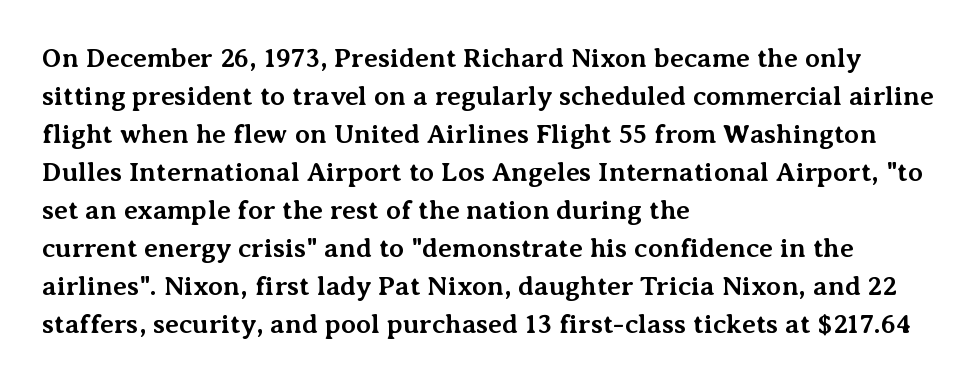
The image shows 27 px bold type, upright; set left-aligned, normal line spacing (1.41x), normal letter spacing, not underlined.
